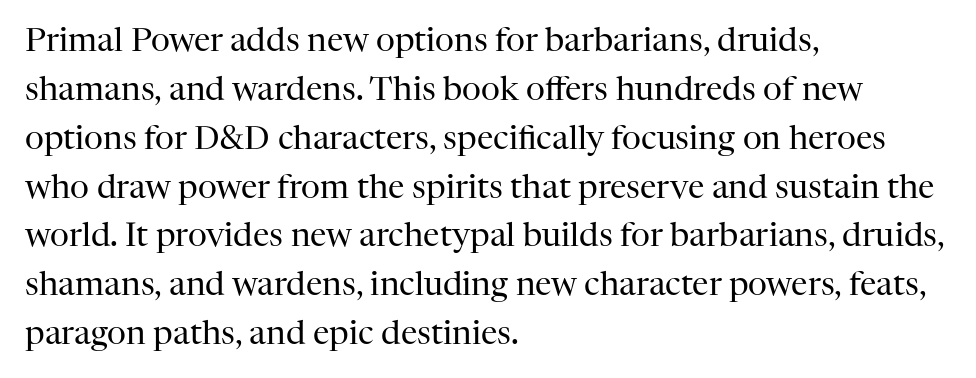
The image shows 33 px regular-weight serif type, upright; set left-aligned, normal line spacing (1.48x), normal letter spacing, not underlined; high stroke contrast and a medium x-height.
